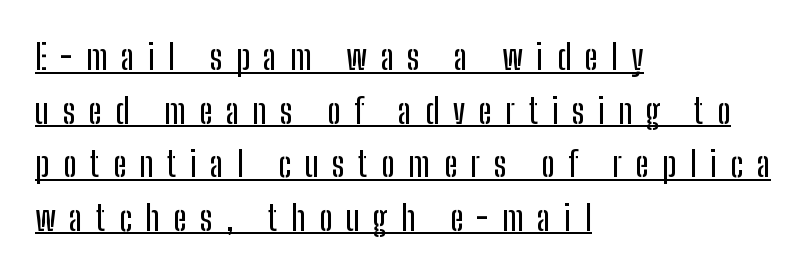
Q: Is the text italic (slanted)? A: No, it is upright.
Q: Is the typeface a serif or a sans-serif typeface? A: Sans-serif.
Q: Is the text underlined? A: Yes.
Q: How is the paragraph aligned? A: Left-aligned.
Q: Is the spacing between letters normal or unusually wide? A: Unusually wide.
Q: Is the spacing between lines tight, normal or loose? A: Normal.
Q: Width (condensed, normal, or wide)? A: Condensed.
Q: Stroke contrast? A: Low.
Q: x-height? A: Medium.
Q: Monospaced? A: No.
